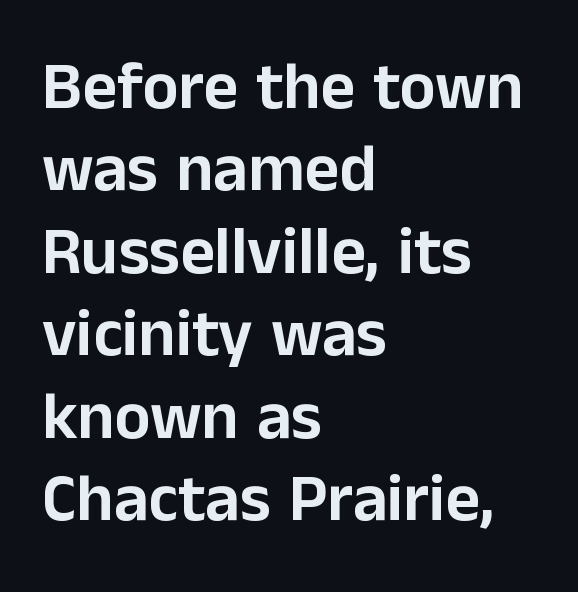
The image shows 67 px sans-serif type, upright; set left-aligned, line spacing 1.23x, normal letter spacing, not underlined; low stroke contrast and a medium x-height.
